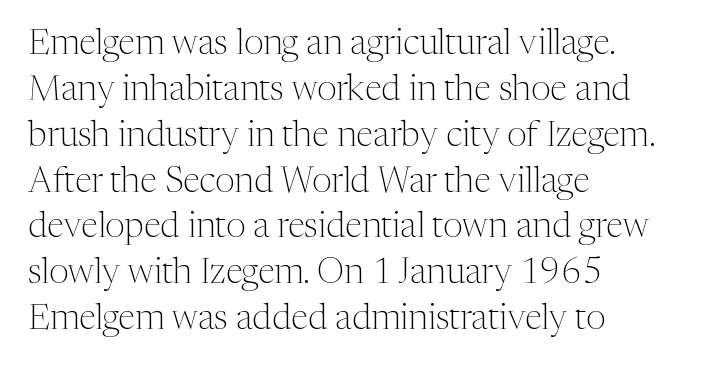
Every stem runs plumb, perpendicular to the baseline. Anything drawn beneath the words? Only blank space. These lines are rendered in a variable-pitch font. Each letter's strokes conclude with small projecting serifs. Horizontal alignment here is leftward, the default for most running prose. The rows are spaced the way most documents space them.
